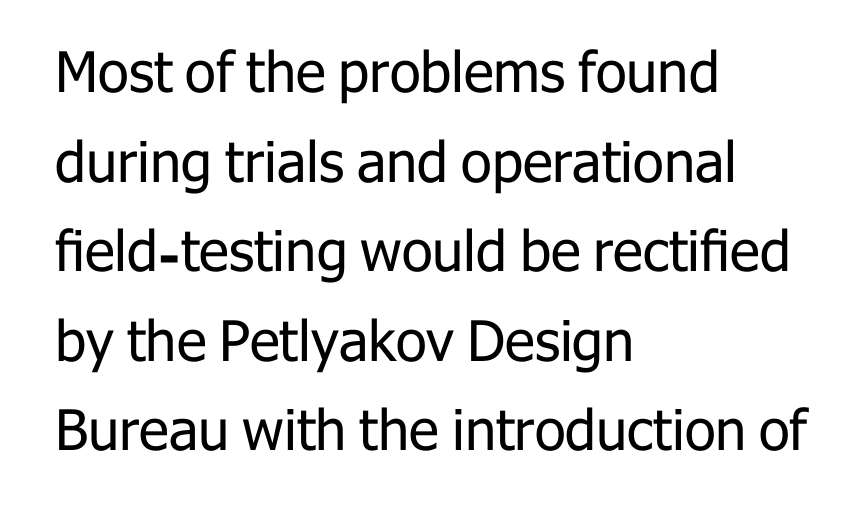
Q: Is the text bold? A: No.
Q: Is the text italic (slanted)? A: No, it is upright.
Q: Is the typeface a serif or a sans-serif typeface? A: Sans-serif.
Q: Is the text underlined? A: No.
Q: How is the paragraph aligned? A: Left-aligned.
Q: Is the spacing between letters normal or unusually wide? A: Normal.
Q: Is the spacing between lines tight, normal or loose? A: Normal.
Q: Width (condensed, normal, or wide)? A: Normal.
Q: Stroke contrast? A: Low.
Q: x-height? A: Medium.
Q: Monospaced? A: No.
